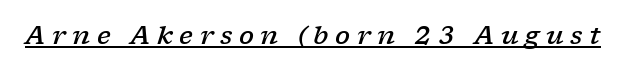
Q: Is the text bold? A: Semi-bold.
Q: Is the text italic (slanted)? A: Yes, it leans right by about 17 degrees.
Q: Is the text underlined? A: Yes.
Q: Is the spacing between letters normal or unusually wide? A: Unusually wide.
